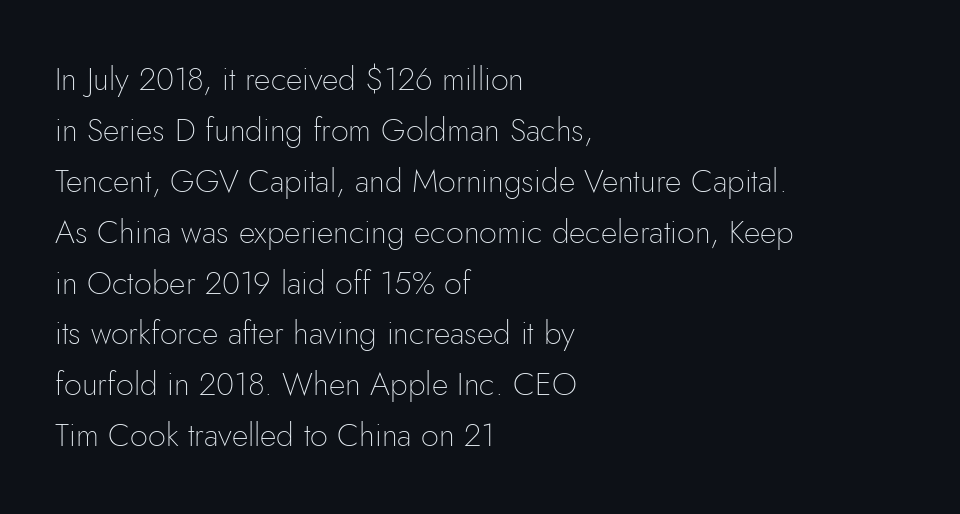
The text block is weighted toward the left margin, trailing off unevenly rightward. Is this a heavy cut? Hardly; it is regular or lighter. Honestly, the row spacing looks completely unremarkable. Observe the ordinary spacing: letters are neighbours, not strangers.
